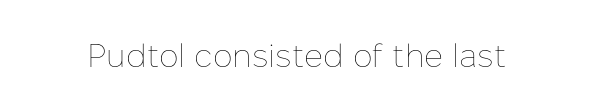
Q: Is the text bold? A: No.
Q: Is the text italic (slanted)? A: No, it is upright.
Q: Is the text underlined? A: No.
Q: Is the spacing between letters normal or unusually wide? A: Normal.
Q: Width (condensed, normal, or wide)? A: Normal.
Q: Stroke contrast? A: Low.
Q: x-height? A: Medium.
Q: Monospaced? A: No.
